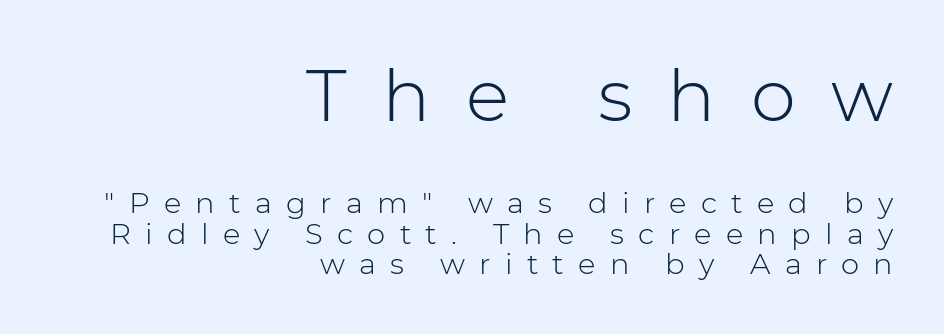
The image shows 72 px light sans-serif type, upright; set right-aligned, tight line spacing (1.05x), unusually wide letter spacing (+0.49 em), not underlined; the first (top) block is 2.48x larger; low stroke contrast and a medium x-height.
